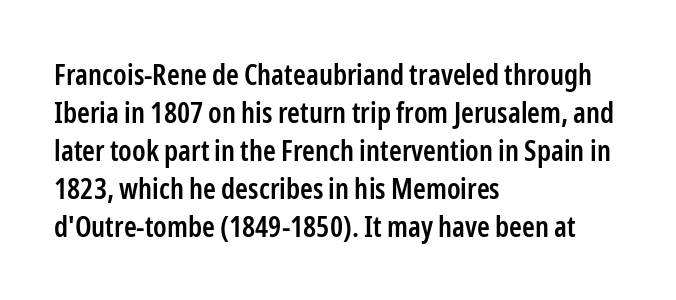
Q: Is the text bold? A: Semi-bold.
Q: Is the text italic (slanted)? A: No, it is upright.
Q: Is the typeface a serif or a sans-serif typeface? A: Sans-serif.
Q: Is the text underlined? A: No.
Q: How is the paragraph aligned? A: Left-aligned.
Q: Is the spacing between letters normal or unusually wide? A: Normal.
Q: Is the spacing between lines tight, normal or loose? A: Normal.
Q: Width (condensed, normal, or wide)? A: Condensed.
Q: Stroke contrast? A: Low.
Q: x-height? A: Medium.
Q: Monospaced? A: No.
